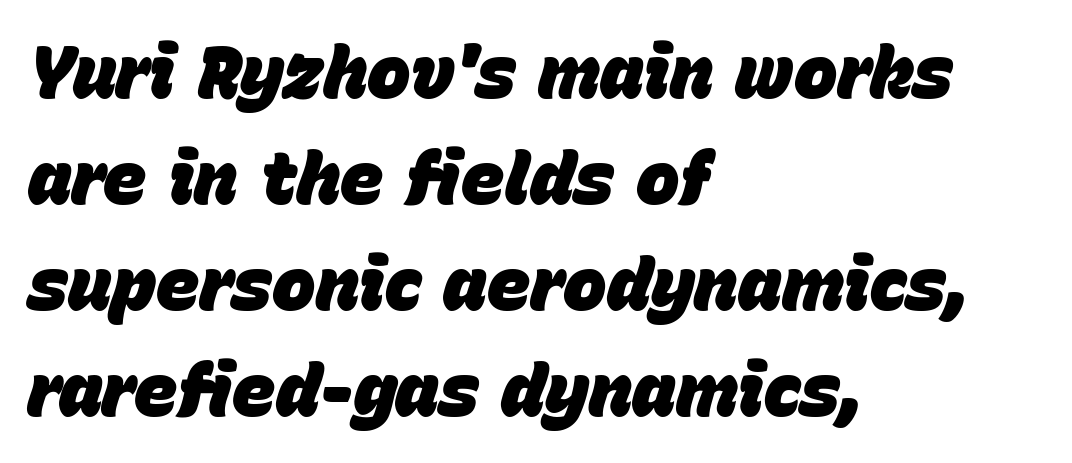
The image shows 73 px heavy type, italic (leaning right); set left-aligned, normal line spacing (1.45x), normal letter spacing, not underlined; low stroke contrast and a large x-height.
